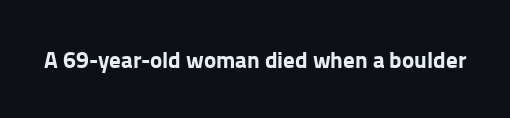
Notice how thick the strokes are: this is what a full bold looks like. In terms of letterspacing, this is plain default setting. The specimen omits any rule beneath the text block's lines. The lettering stays uniformly vertical, giving the passage a roman look.
